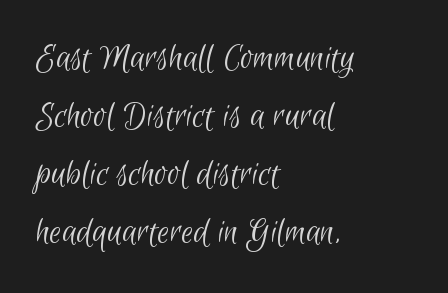
{"serif": "no", "bold": "no", "weight": "light", "width": "condensed", "stroke_contrast": "low", "x_height": "small", "monospaced": "no", "underline": "no", "align": "left", "line_spacing": "normal", "line_spacing_ratio": 1.49, "letter_spacing": "normal", "letter_spacing_em": 0.0, "glyph_px": 39}
